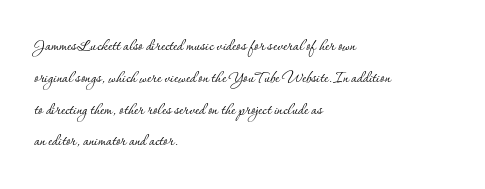
Q: Is the text bold? A: No.
Q: Is the text italic (slanted)? A: Yes.
Q: Is the text underlined? A: No.
Q: How is the paragraph aligned? A: Left-aligned.
Q: Is the spacing between letters normal or unusually wide? A: Normal.
Q: Is the spacing between lines tight, normal or loose? A: Normal.
